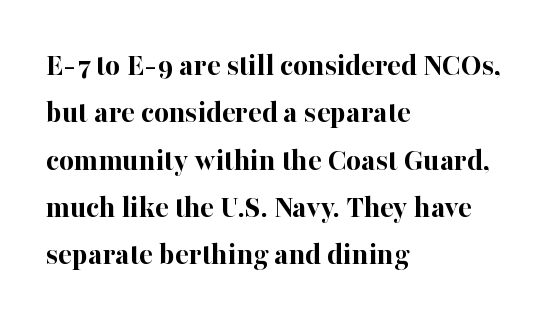
The gaps between neighbouring characters are ordinary and unremarkable. These lines sit exactly where default settings would place them. The face used here has the dense, thick strokes of a bold. Is there any slant? The stems are plumb.
